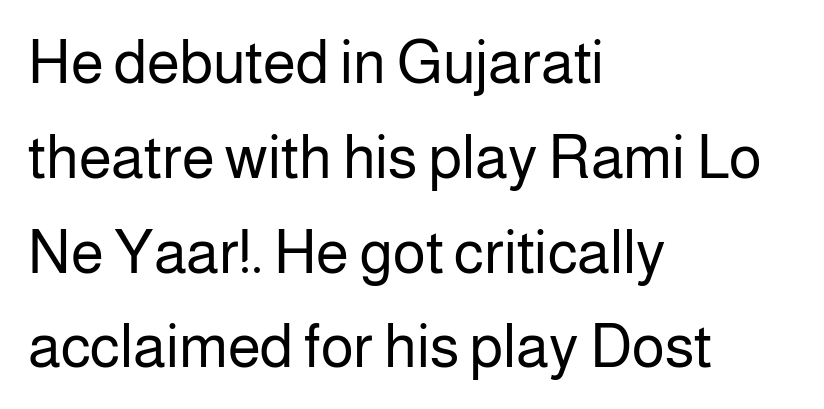
Q: Is the text bold? A: No.
Q: Is the text italic (slanted)? A: No, it is upright.
Q: Is the typeface a serif or a sans-serif typeface? A: Sans-serif.
Q: Is the text underlined? A: No.
Q: How is the paragraph aligned? A: Left-aligned.
Q: Is the spacing between letters normal or unusually wide? A: Normal.
Q: Is the spacing between lines tight, normal or loose? A: Normal.
Q: Width (condensed, normal, or wide)? A: Normal.
Q: Stroke contrast? A: Low.
Q: x-height? A: Medium.
Q: Monospaced? A: No.
